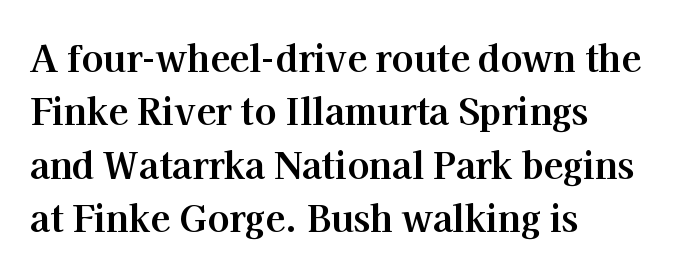
Regarding leading, the lines here are spaced in the standard way. The lettering stays uniformly vertical, giving the passage a roman look. The foot of each line stays bare and open. You could call the tracking neutral — neither tight nor loose.
